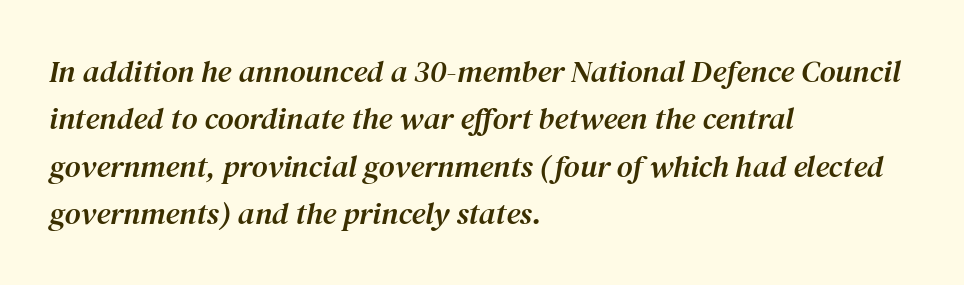
{"serif": "yes", "italic": "yes", "lean": "right", "slant_degrees": 12, "width": "normal", "stroke_contrast": "medium", "x_height": "medium", "monospaced": "no", "underline": "no", "align": "left", "line_spacing": "normal", "line_spacing_ratio": 1.53, "letter_spacing": "normal", "letter_spacing_em": 0.0, "glyph_px": 31}
